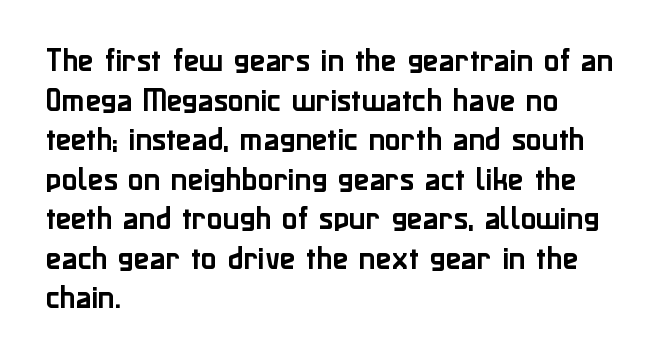
The image shows 26 px text type, upright; set left-aligned, normal line spacing (1.52x), normal letter spacing, not underlined.
